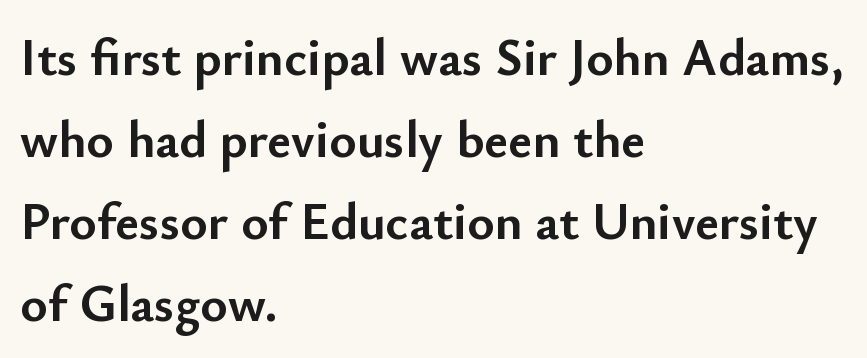
Q: Is the text bold? A: Yes.
Q: Is the text italic (slanted)? A: No, it is upright.
Q: Is the typeface a serif or a sans-serif typeface? A: Sans-serif.
Q: Is the text underlined? A: No.
Q: How is the paragraph aligned? A: Left-aligned.
Q: Is the spacing between letters normal or unusually wide? A: Normal.
Q: Is the spacing between lines tight, normal or loose? A: Normal.
Q: Width (condensed, normal, or wide)? A: Normal.
Q: Stroke contrast? A: Low.
Q: x-height? A: Small.
Q: Monospaced? A: No.
